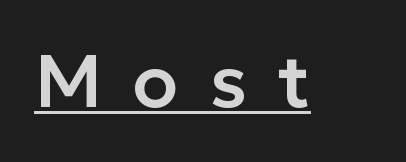
The image shows 74 px sans-serif type, upright; set unusually wide letter spacing (+0.42 em), underlined; low stroke contrast and a medium x-height.
